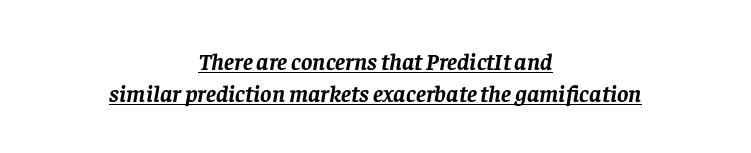
This sample uses an oblique cut, with every glyph tilted off the vertical. These characters rest on top of a visible drawn line. Glyph-to-glyph distance matches everyday printed text. The passage shown stacks its lines at a standard gap. Strokes here are thick enough to call this a true bold.
